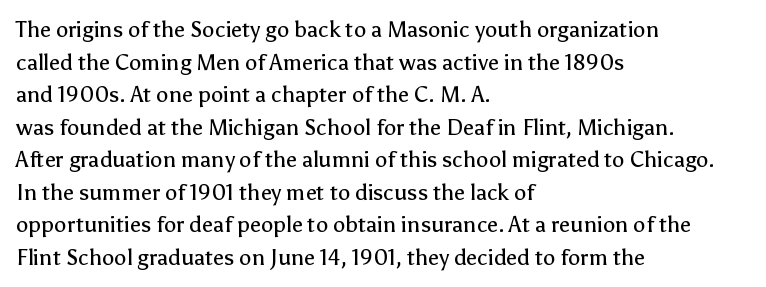
Rows of type keep a routine distance in the vertical direction. The space beneath each line is pristine and unruled. Which margin do the lines hug? The left one — the right edge is uneven. The letterforms sit shoulder to shoulder at normal distance.
